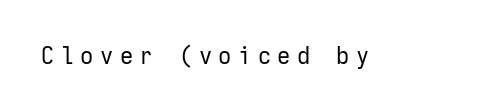
{"italic": "no", "bold": "no", "underline": "no", "letter_spacing": "wide", "letter_spacing_em": 0.28, "glyph_px": 23}
